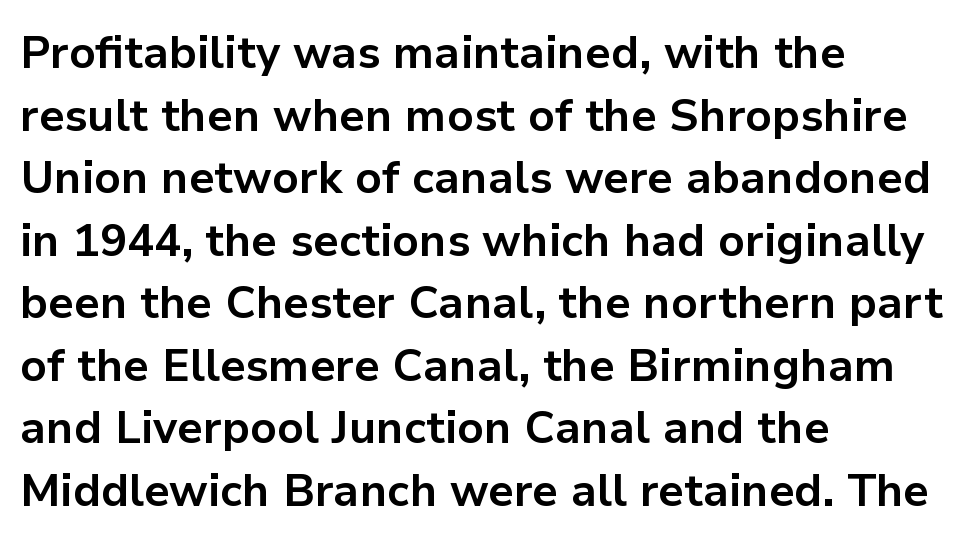
This block has exactly the height ordinary leading produces. Typesetter's note: full bold, strokes at maximum text heaviness. The paragraph has a hard left edge and a soft right edge. Every character sits straight up, as roman type does. Serif or sans? Sans — the stroke terminals are bare.
